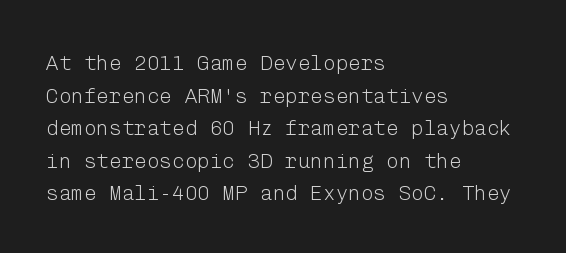
{"italic": "no", "bold": "no", "underline": "no", "align": "left", "line_spacing": "normal", "line_spacing_ratio": 1.55, "letter_spacing": "normal", "letter_spacing_em": 0.0, "glyph_px": 21}
